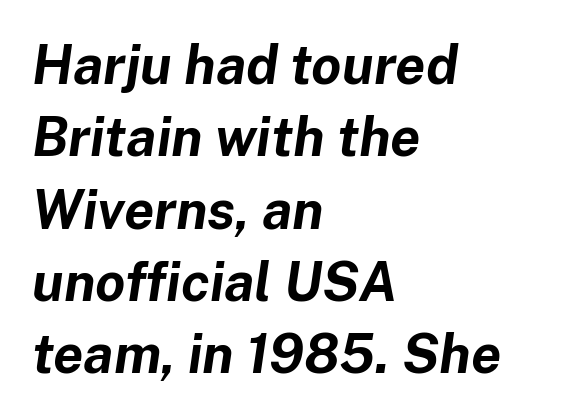
The lines sit at an ordinary, default distance from one another. The axis of the letterforms is tilted away from vertical. The foot of each line stays bare and open. One-word summary of the alignment: left. Here the designer chose a conventional face with non-uniform glyph widths.
